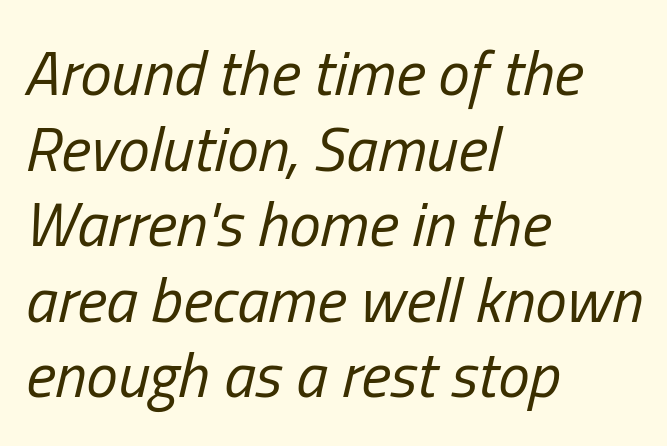
The image shows 63 px regular-weight, condensed type, italic (leaning right); set left-aligned, line spacing 1.2x, normal letter spacing, not underlined; low stroke contrast and a medium x-height.
